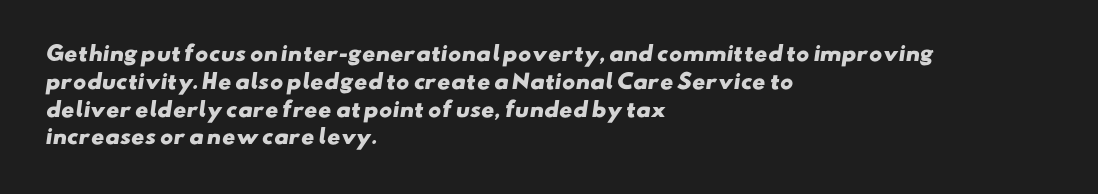
Q: Is the text bold? A: Yes.
Q: Is the text underlined? A: No.
Q: How is the paragraph aligned? A: Left-aligned.
Q: Is the spacing between letters normal or unusually wide? A: Normal.
Q: Is the spacing between lines tight, normal or loose? A: Normal.
